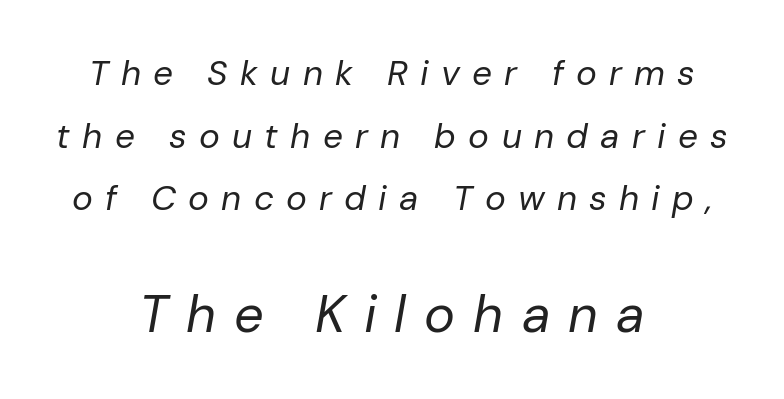
Only glyphs here, with clear space below each row. These lines were composed using italics. Stems here are at most as thick as an everyday book face. The later block is typeset at a bigger size than the earlier block. The rendering uses natural spacing where letterforms have individual widths.
